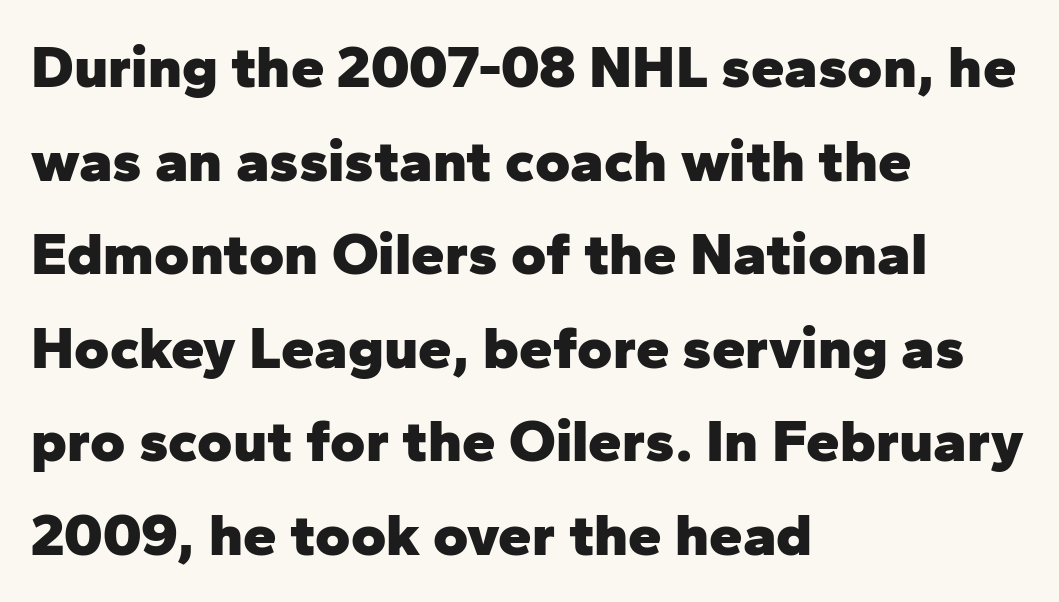
Q: Is the text bold? A: Yes.
Q: Is the text italic (slanted)? A: No, it is upright.
Q: Is the typeface a serif or a sans-serif typeface? A: Sans-serif.
Q: Is the text underlined? A: No.
Q: How is the paragraph aligned? A: Left-aligned.
Q: Is the spacing between letters normal or unusually wide? A: Normal.
Q: Is the spacing between lines tight, normal or loose? A: Normal.
Q: Width (condensed, normal, or wide)? A: Normal.
Q: Stroke contrast? A: Low.
Q: x-height? A: Medium.
Q: Monospaced? A: No.
